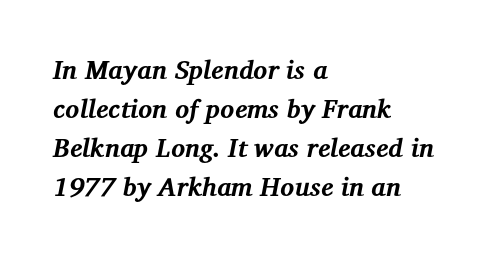
The image shows 26 px bold type, italic (leaning right); set left-aligned, normal line spacing (1.5x), normal letter spacing, not underlined.
